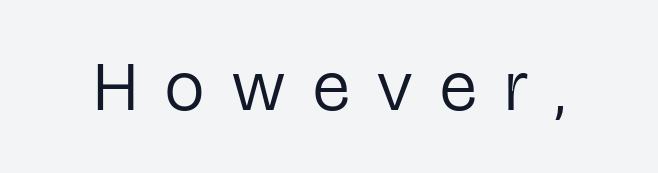
The image shows 70 px regular-weight, condensed sans-serif type, upright; set unusually wide letter spacing (+0.4 em), not underlined; low stroke contrast and a medium x-height.
